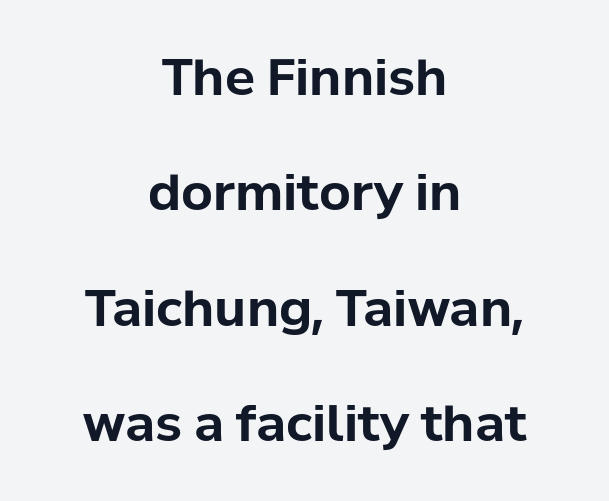
The image shows 50 px bold sans-serif type, upright; set centered, loose line spacing (2.31x), normal letter spacing, not underlined; low stroke contrast and a medium x-height.
